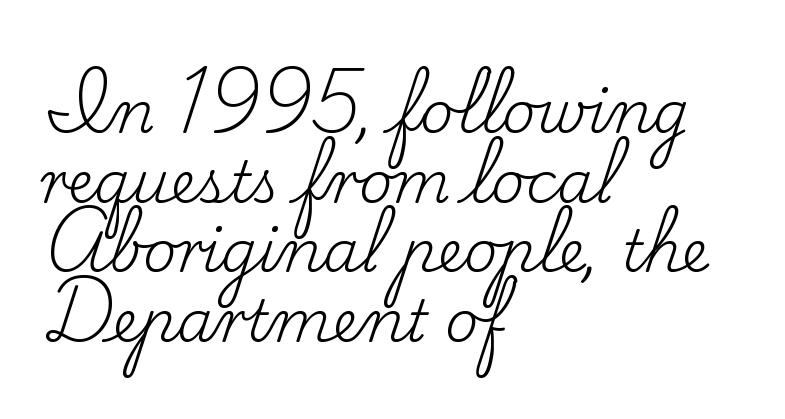
{"serif": "yes", "bold": "no", "weight": "regular", "width": "normal", "stroke_contrast": "low", "x_height": "small", "monospaced": "no", "underline": "no", "align": "left", "line_spacing_ratio": 1.2, "letter_spacing": "normal", "letter_spacing_em": 0.0, "glyph_px": 58}
